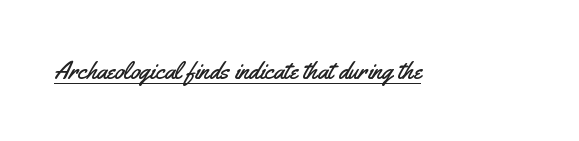
The image shows 25 px text type; set normal letter spacing, underlined.
